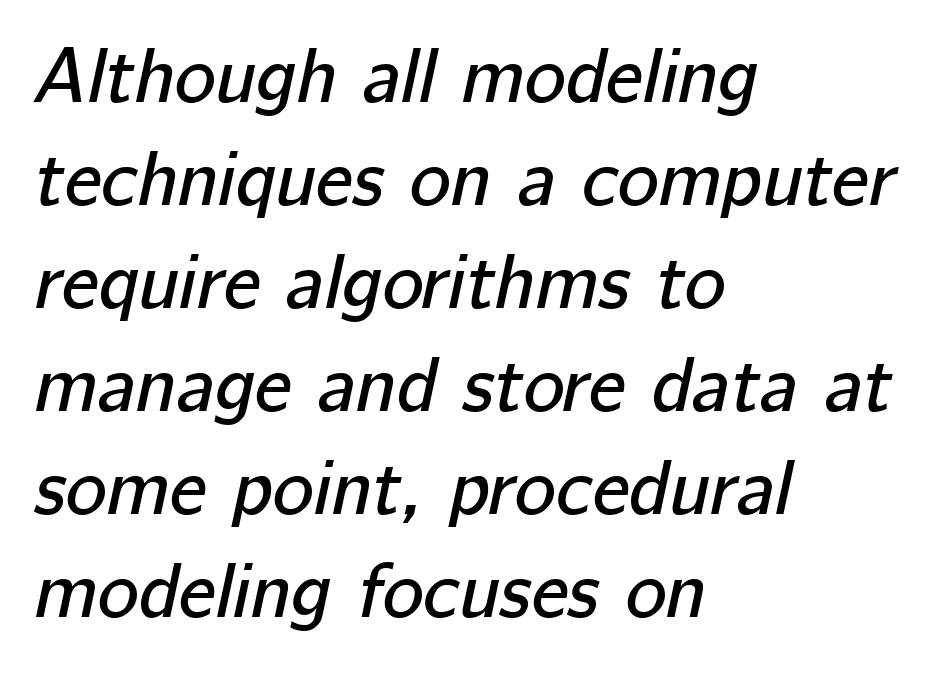
Q: Is the text italic (slanted)? A: Yes, it leans right by about 12 degrees.
Q: Is the text underlined? A: No.
Q: How is the paragraph aligned? A: Left-aligned.
Q: Is the spacing between letters normal or unusually wide? A: Normal.
Q: Is the spacing between lines tight, normal or loose? A: Normal.
Q: Width (condensed, normal, or wide)? A: Normal.
Q: Stroke contrast? A: Low.
Q: x-height? A: Medium.
Q: Monospaced? A: No.
